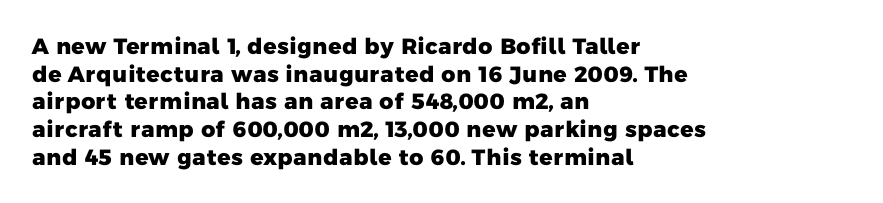
{"bold": "yes", "underline": "no", "align": "left", "line_spacing": "normal", "line_spacing_ratio": 1.26, "letter_spacing": "normal", "letter_spacing_em": 0.0, "glyph_px": 22}
